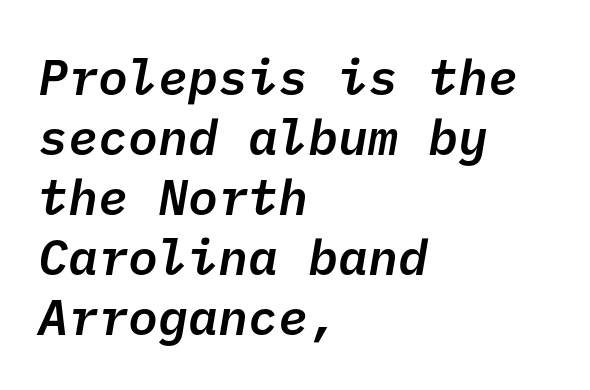
What kind of face is this? One without serifs — a sans. The passage shown has conventional tracking throughout. Typeset ragged right — the left edge is the straight one. The strip under each line holds only bare page. Weight check: semibold — heavier than regular, not quite bold.
